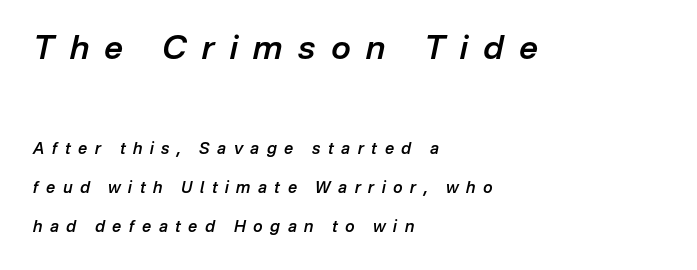
The image shows 33 px semibold type, italic (leaning right); set left-aligned, loose line spacing (2.46x), unusually wide letter spacing (+0.47 em), not underlined; the first (top) block is 2.06x larger; low stroke contrast and a medium x-height.
